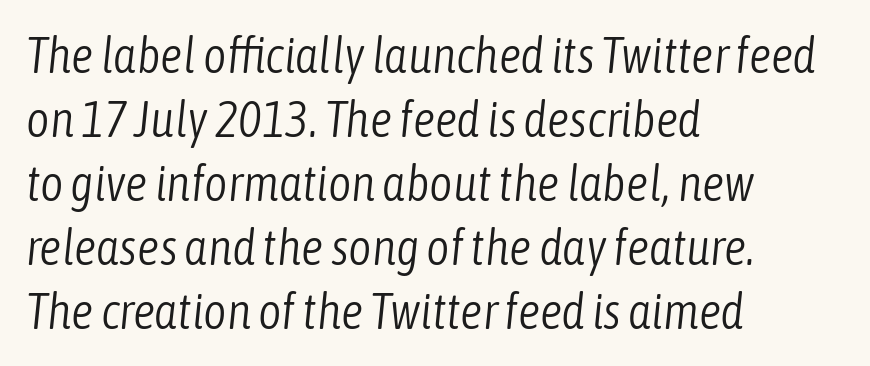
The image shows 50 px light, condensed type, italic (leaning right); set left-aligned, normal line spacing (1.28x), normal letter spacing, not underlined; low stroke contrast and a medium x-height.
